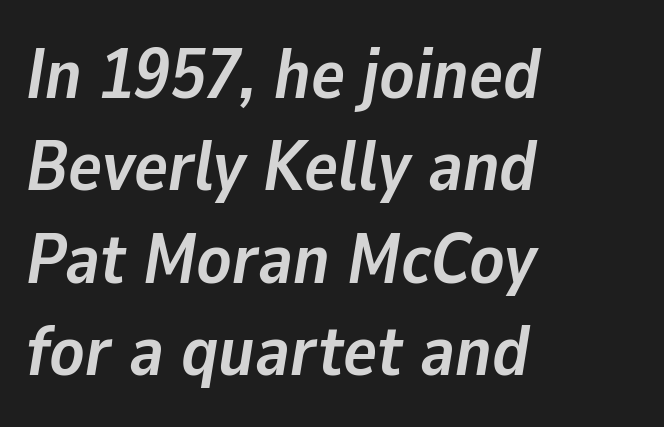
The image shows 71 px semibold type, italic (leaning right); set left-aligned, normal line spacing (1.3x), normal letter spacing, not underlined; low stroke contrast and a medium x-height.
